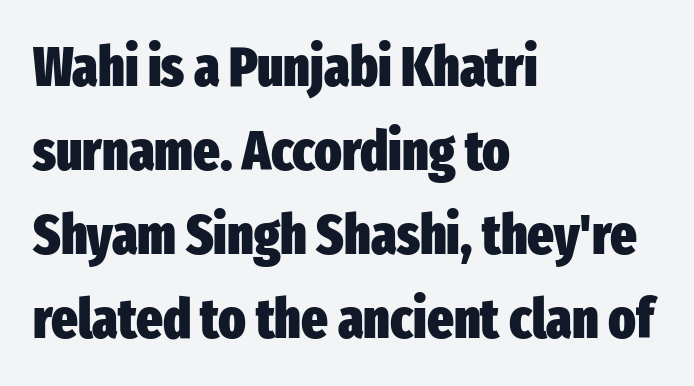
Is the block centered? No — it sits flush against the left margin. The rendering uses natural spacing where letterforms have individual widths. No word sits above an underline. Typographic density is high because the face is bold. Upright lettering throughout. The letters carry no serifs — their stems end cleanly without finishing strokes.
